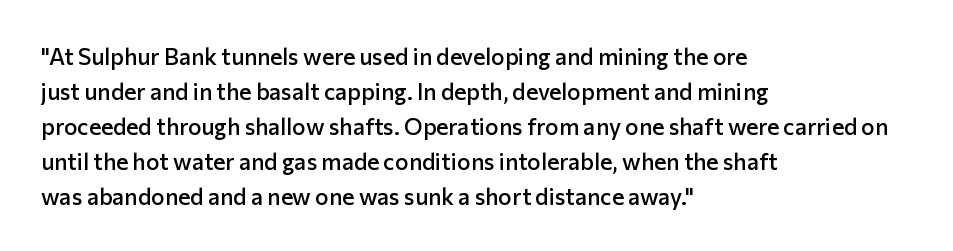
Teacher's note: observe the even left margin — that is flush-left alignment. The letters stand upright; this is a roman face. The string is rendered with underlining switched off. A somewhat darkened texture: the type is semibold rather than bold.
